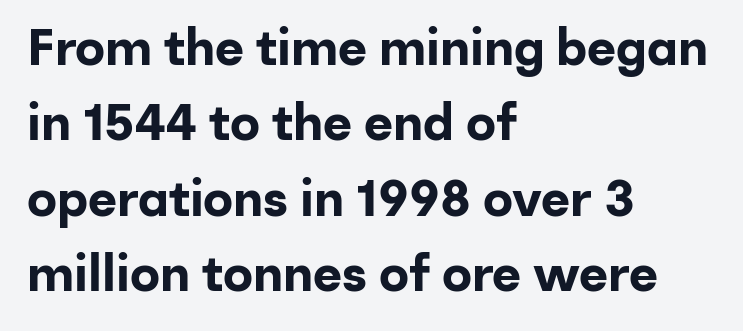
{"serif": "no", "italic": "no", "bold": "yes", "weight": "bold", "width": "normal", "stroke_contrast": "low", "x_height": "medium", "monospaced": "no", "underline": "no", "align": "left", "line_spacing": "normal", "line_spacing_ratio": 1.51, "letter_spacing": "normal", "letter_spacing_em": 0.0, "glyph_px": 50}
